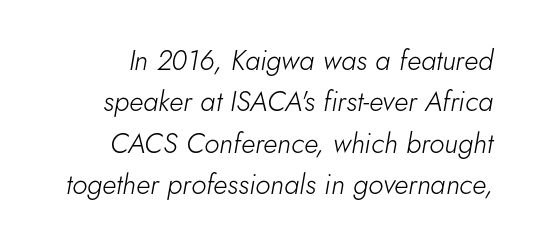
The image shows 28 px light type, italic (leaning right); set right-aligned, normal line spacing (1.48x), normal letter spacing, not underlined; low stroke contrast and a small x-height.
